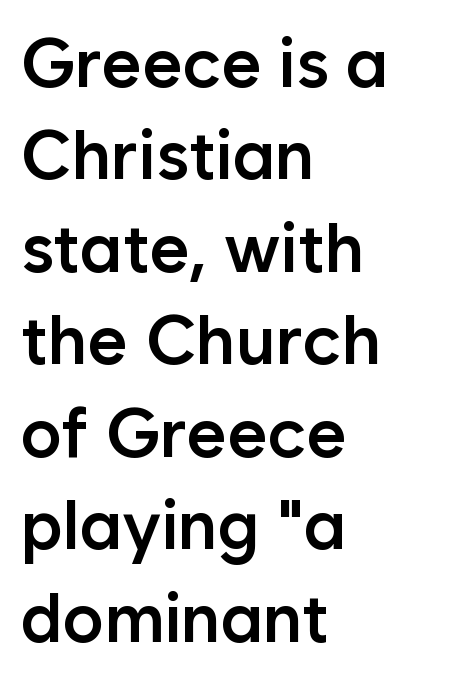
A bit beefed up — I'd call it semibold rather than bold. You could not count columns in this text — the font is proportionally spaced. Every row of glyphs begins at an identical x-position on the left. Decoration check: the copy has no underline. If you measured baseline to baseline, you'd find a middling distance.
